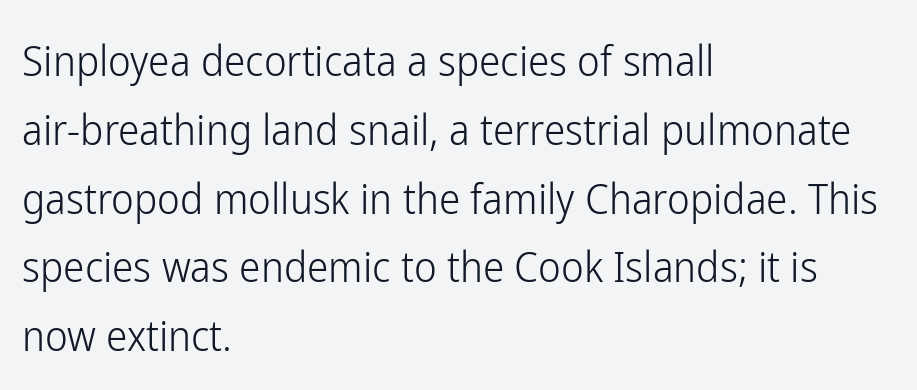
Q: Is the text bold? A: No.
Q: Is the text italic (slanted)? A: No, it is upright.
Q: Is the typeface a serif or a sans-serif typeface? A: Sans-serif.
Q: Is the text underlined? A: No.
Q: How is the paragraph aligned? A: Left-aligned.
Q: Is the spacing between letters normal or unusually wide? A: Normal.
Q: Is the spacing between lines tight, normal or loose? A: Normal.
Q: Width (condensed, normal, or wide)? A: Condensed.
Q: Stroke contrast? A: Low.
Q: x-height? A: Medium.
Q: Monospaced? A: No.
